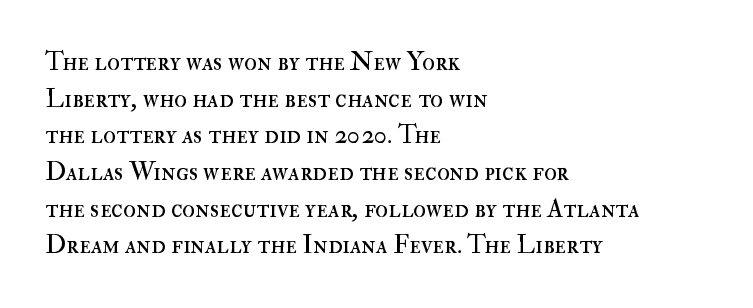
In CSS terms this would be text-align: left. The words here are not underlined. The font is comparable to plain body text, perhaps lighter. Every character sits straight up, as roman type does. The vertical gap from one line to the next is medium. Compared with typical body copy, the letter spacing here is the same.
